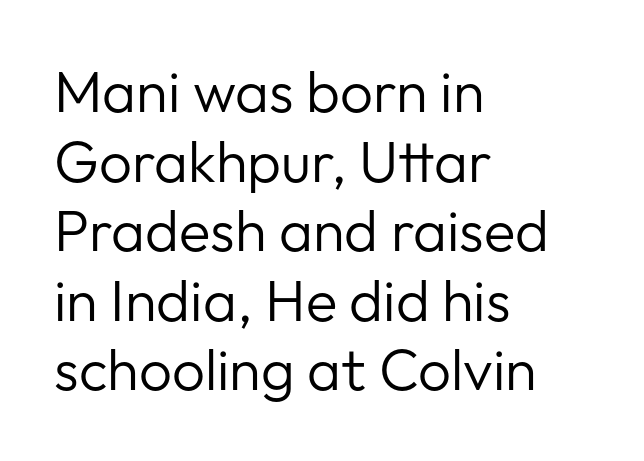
Q: Is the text bold? A: No.
Q: Is the text italic (slanted)? A: No, it is upright.
Q: Is the typeface a serif or a sans-serif typeface? A: Sans-serif.
Q: Is the text underlined? A: No.
Q: How is the paragraph aligned? A: Left-aligned.
Q: Is the spacing between letters normal or unusually wide? A: Normal.
Q: Width (condensed, normal, or wide)? A: Normal.
Q: Stroke contrast? A: Low.
Q: x-height? A: Medium.
Q: Monospaced? A: No.
